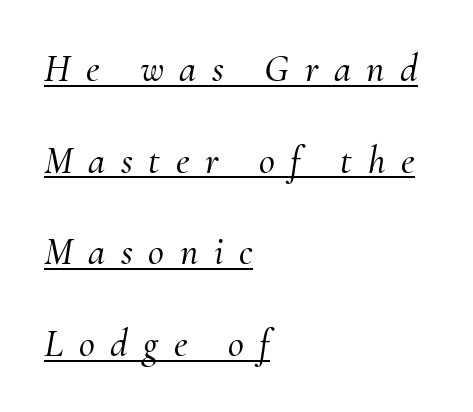
The image shows 39 px serif type, italic (leaning right); set left-aligned, loose line spacing (2.35x), unusually wide letter spacing (+0.4 em), underlined; medium stroke contrast and a small x-height.
